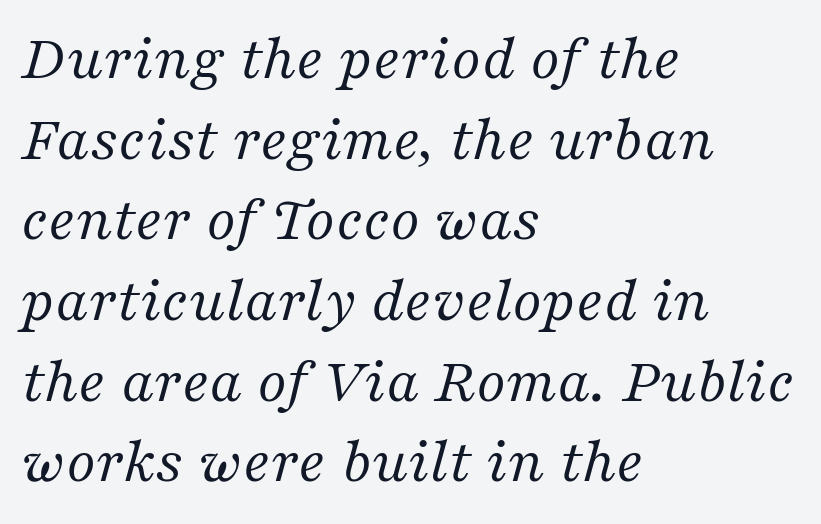
{"serif": "yes", "italic": "yes", "lean": "right", "slant_degrees": 16, "bold": "no", "weight": "regular", "width": "normal", "stroke_contrast": "medium", "x_height": "medium", "monospaced": "no", "underline": "no", "align": "left", "line_spacing": "normal", "line_spacing_ratio": 1.26, "letter_spacing": "normal", "letter_spacing_em": 0.0, "glyph_px": 64}
